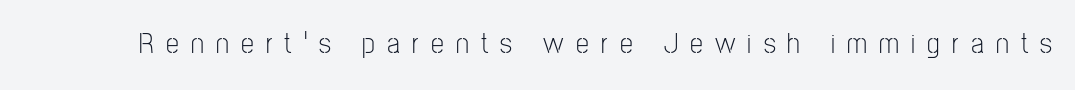
Q: Is the text bold? A: No.
Q: Is the text italic (slanted)? A: No, it is upright.
Q: Is the typeface a serif or a sans-serif typeface? A: Sans-serif.
Q: Is the text underlined? A: No.
Q: Is the spacing between letters normal or unusually wide? A: Unusually wide.
Q: Width (condensed, normal, or wide)? A: Condensed.
Q: Stroke contrast? A: Low.
Q: x-height? A: Medium.
Q: Monospaced? A: No.
